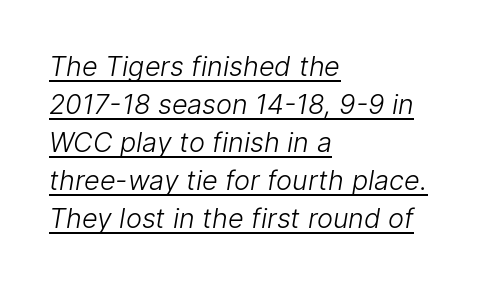
Q: Is the text bold? A: No.
Q: Is the text underlined? A: Yes.
Q: How is the paragraph aligned? A: Left-aligned.
Q: Is the spacing between letters normal or unusually wide? A: Normal.
Q: Is the spacing between lines tight, normal or loose? A: Normal.
